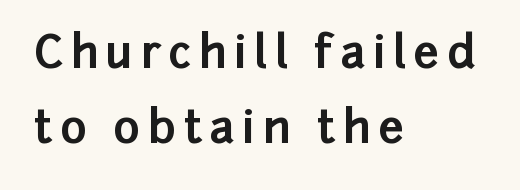
Q: Is the text bold? A: Yes.
Q: Is the text italic (slanted)? A: No, it is upright.
Q: Is the typeface a serif or a sans-serif typeface? A: Sans-serif.
Q: Is the text underlined? A: No.
Q: How is the paragraph aligned? A: Left-aligned.
Q: Is the spacing between lines tight, normal or loose? A: Normal.
Q: Width (condensed, normal, or wide)? A: Normal.
Q: Stroke contrast? A: Low.
Q: x-height? A: Medium.
Q: Monospaced? A: No.
